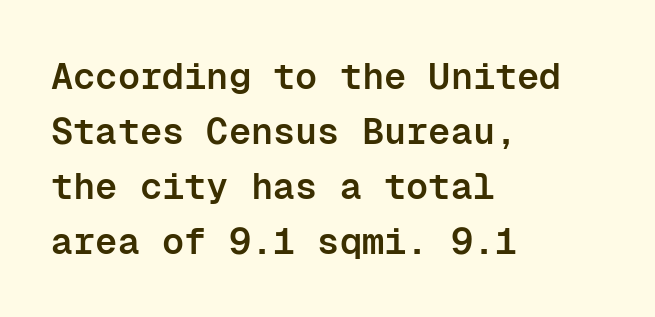
As a designer I'd log this as weight 600, semibold. The typeface chosen for these lines omits serifs. The space between consecutive lines is moderate. Note the uniform advance width — an 'i' takes as much space as an 'm'. A classic flush-left, rag-right setting is used for this passage. Nobody touched the tracking dial on this one.
